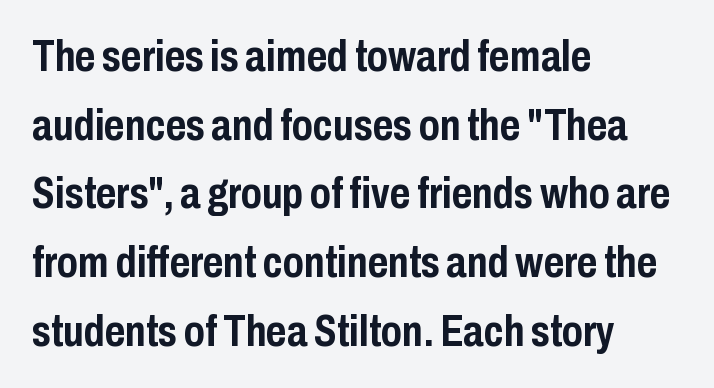
{"serif": "no", "italic": "no", "bold": "yes", "weight": "semibold", "width": "condensed", "stroke_contrast": "low", "x_height": "medium", "monospaced": "no", "underline": "no", "align": "left", "line_spacing": "normal", "line_spacing_ratio": 1.56, "letter_spacing": "normal", "letter_spacing_em": 0.0, "glyph_px": 44}
